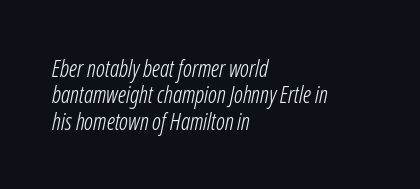
Q: Is the text bold? A: No.
Q: Is the text italic (slanted)? A: Yes, it leans right by about 12 degrees.
Q: Is the text underlined? A: No.
Q: How is the paragraph aligned? A: Left-aligned.
Q: Is the spacing between letters normal or unusually wide? A: Normal.
Q: Is the spacing between lines tight, normal or loose? A: Tight.
